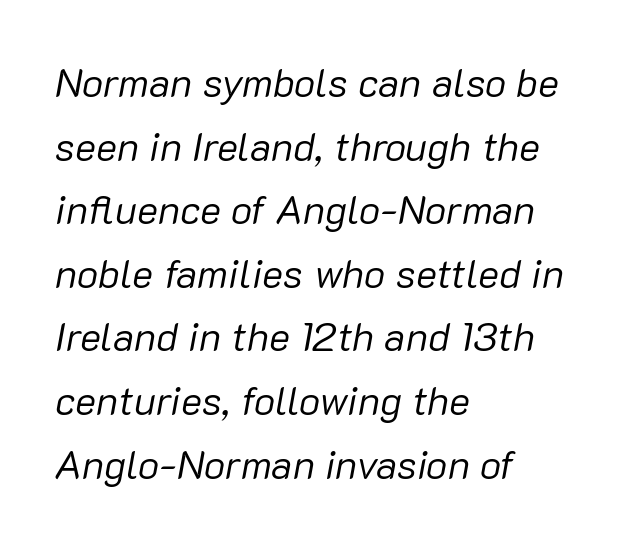
The image shows 40 px regular-weight type, italic (leaning right); set left-aligned, normal line spacing (1.59x), normal letter spacing, not underlined; low stroke contrast and a medium x-height.
